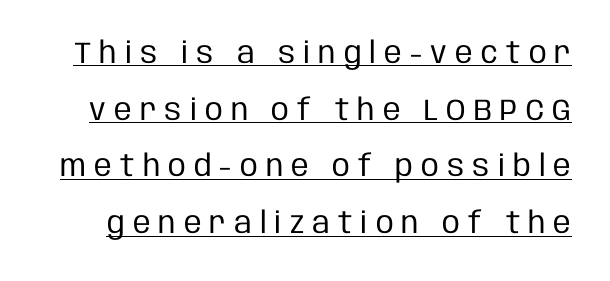
Is this a heavy cut? Hardly; it is regular or lighter. The typesetter has applied underlining to the passage shown. This rendering employs a face without finishing strokes, i.e., a sans-serif. Character widths vary here, with narrow letters taking less room than wide ones. Is there any slant? The stems are plumb. This rendering widens character spacing well past its baseline value.
